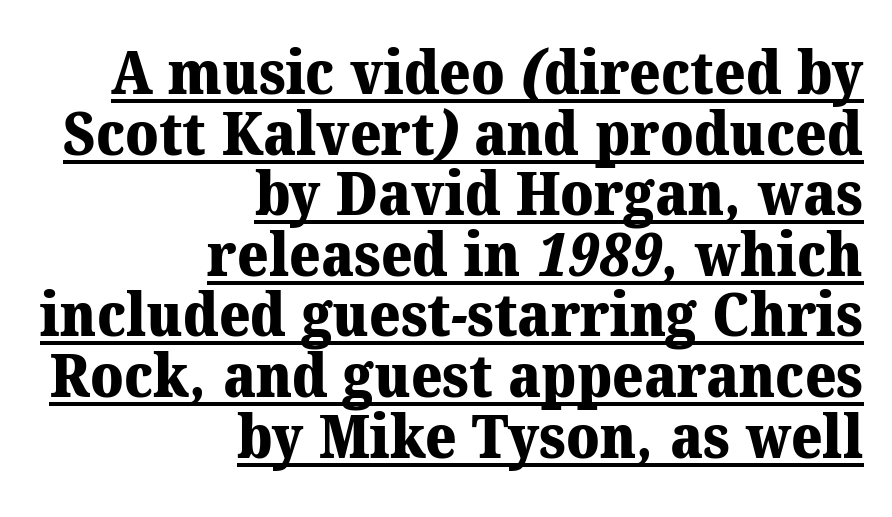
Q: Is the text bold? A: Yes.
Q: Is the typeface a serif or a sans-serif typeface? A: Serif.
Q: Is the text underlined? A: Yes.
Q: How is the paragraph aligned? A: Right-aligned.
Q: Is the spacing between letters normal or unusually wide? A: Normal.
Q: Is the spacing between lines tight, normal or loose? A: Tight.
Q: Width (condensed, normal, or wide)? A: Normal.
Q: Stroke contrast? A: Medium.
Q: x-height? A: Medium.
Q: Monospaced? A: No.
